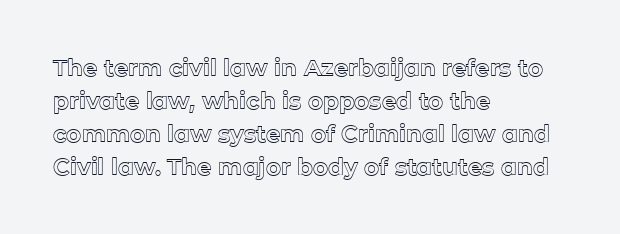
The image shows 23 px text type, upright; set left-aligned, normal line spacing (1.43x), normal letter spacing, not underlined.
